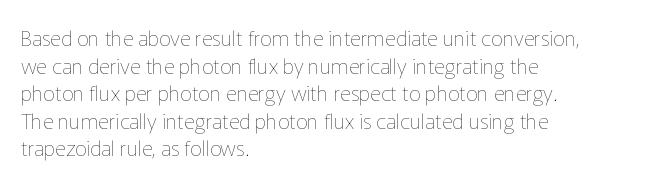
{"italic": "no", "bold": "no", "underline": "no", "align": "left", "line_spacing": "normal", "line_spacing_ratio": 1.31, "letter_spacing": "normal", "letter_spacing_em": 0.0, "glyph_px": 21}
